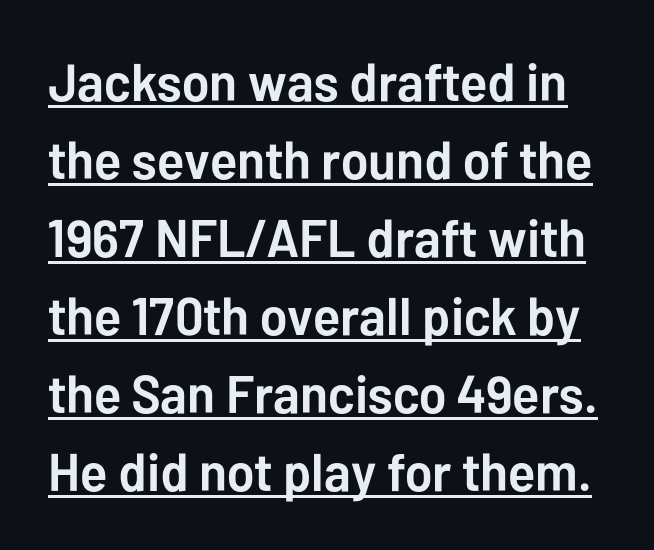
Nope, not italic — everything's standing straight. The face used here is proportionally spaced, like ordinary book or web type. Each new line begins a customary step beneath the previous one. The letters carry no serifs — their stems end cleanly without finishing strokes. Standard letterfit; no display-style spreading of the glyphs. Every word sits above its own underline.
